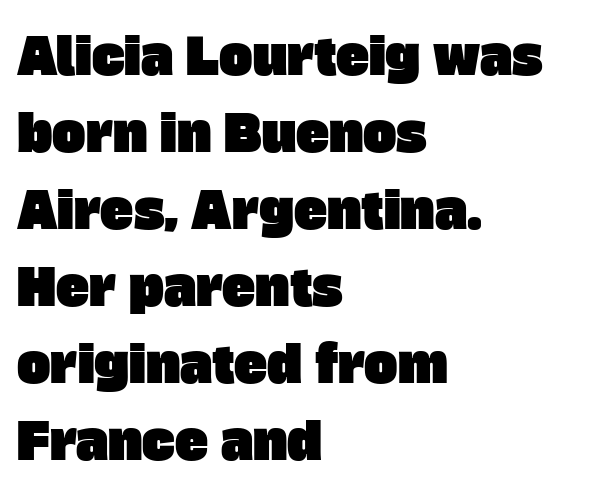
Proportional: the letters do not fall into vertical columns. Which margin do the lines hug? The left one — the right edge is uneven. The rendering shows plain stroke endings on the letterforms — a sans-serif design. Quick note: underline off. Is there much room between lines? A standard amount, neither cramped nor airy.
